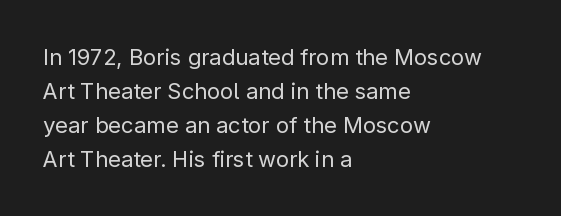
{"italic": "no", "bold": "no", "underline": "no", "align": "left", "line_spacing": "normal", "line_spacing_ratio": 1.54, "letter_spacing": "normal", "letter_spacing_em": 0.0, "glyph_px": 22}
